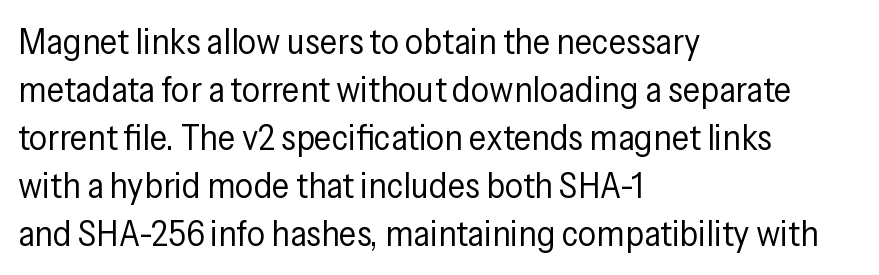
Q: Is the text bold? A: No.
Q: Is the text italic (slanted)? A: No, it is upright.
Q: Is the typeface a serif or a sans-serif typeface? A: Sans-serif.
Q: Is the text underlined? A: No.
Q: How is the paragraph aligned? A: Left-aligned.
Q: Is the spacing between letters normal or unusually wide? A: Normal.
Q: Is the spacing between lines tight, normal or loose? A: Normal.
Q: Width (condensed, normal, or wide)? A: Condensed.
Q: Stroke contrast? A: Low.
Q: x-height? A: Medium.
Q: Monospaced? A: No.
